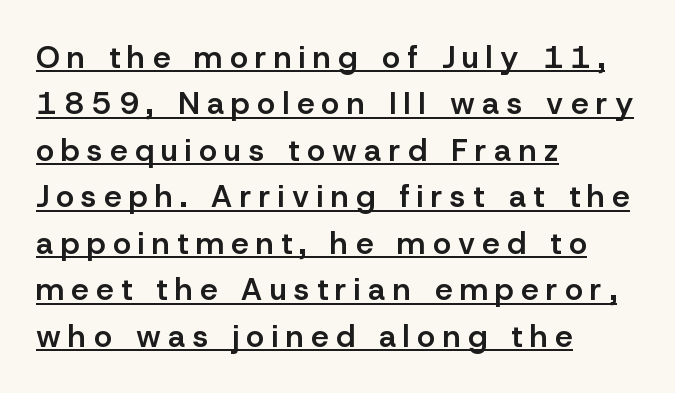
The passage shown is underscored from start to finish. The rendering uses a moderate line-height, typical for paragraphs. Think of a printed novel: that variable character pitch is what you see here. The line texture is sparse and dotted thanks to wide tracking. Look at the stroke-to-counter ratio: somewhat heavy, a semibold. Nope, no serifs anywhere on these letters.
